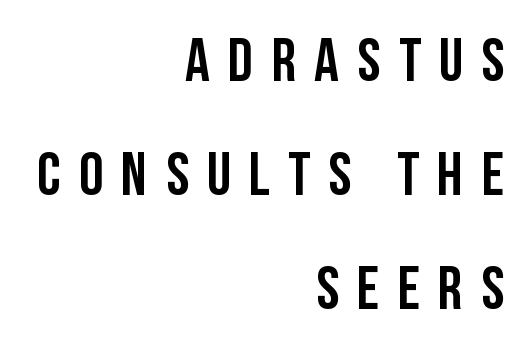
{"serif": "no", "italic": "no", "width": "condensed", "stroke_contrast": "low", "x_height": "large", "monospaced": "no", "underline": "no", "align": "right", "line_spacing_ratio": 1.87, "letter_spacing": "wide", "letter_spacing_em": 0.3, "glyph_px": 61}
